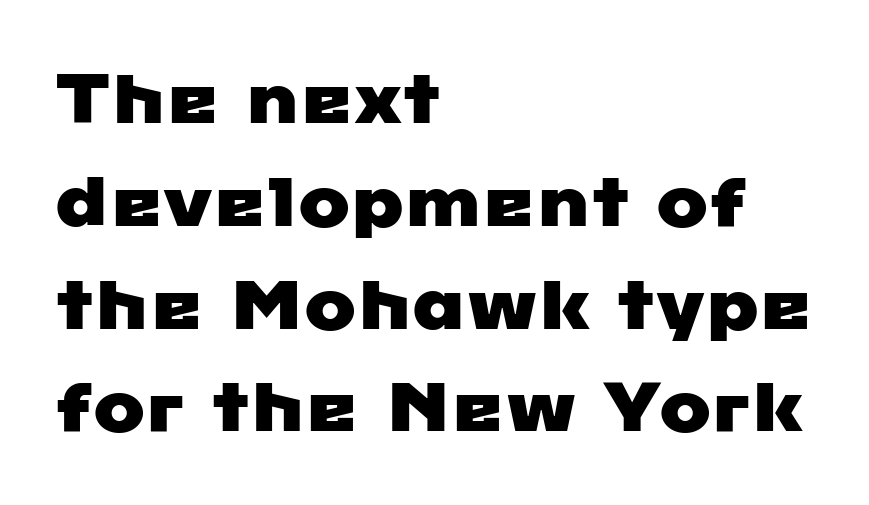
Bare-footed words on every line. Layout note: lines flush left. Varying glyph widths throughout — classic text-font behaviour. A typesetter would label this face a sans. The designer left line spacing at the default.
